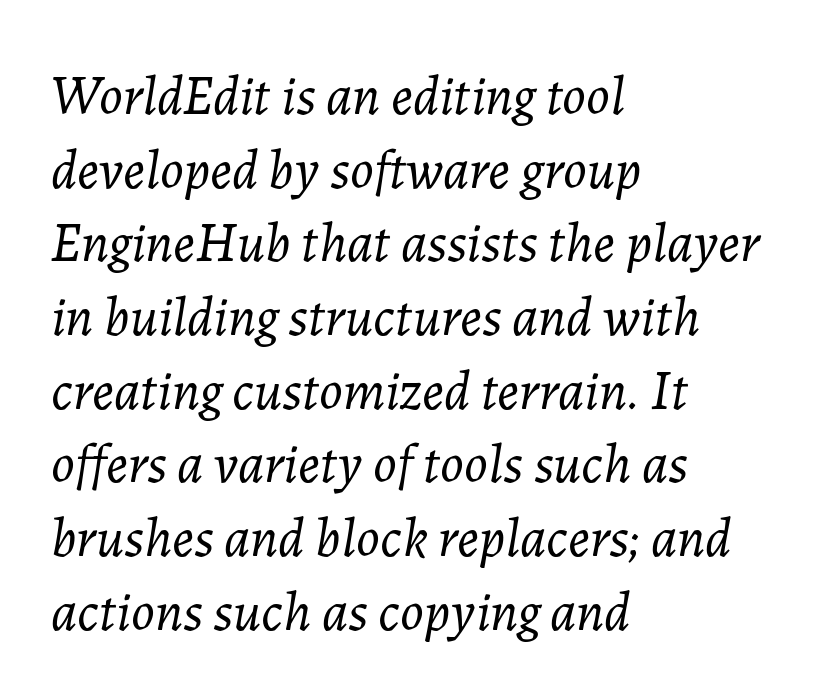
{"italic": "yes", "lean": "right", "slant_degrees": 7, "bold": "no", "weight": "light", "width": "normal", "stroke_contrast": "low", "x_height": "medium", "monospaced": "no", "underline": "no", "align": "left", "line_spacing": "normal", "line_spacing_ratio": 1.34, "letter_spacing": "normal", "letter_spacing_em": 0.0, "glyph_px": 55}
